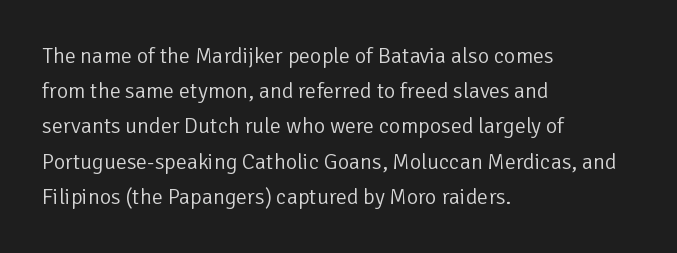
{"italic": "no", "bold": "no", "underline": "no", "align": "left", "line_spacing": "normal", "line_spacing_ratio": 1.6, "letter_spacing": "normal", "letter_spacing_em": 0.0, "glyph_px": 22}
